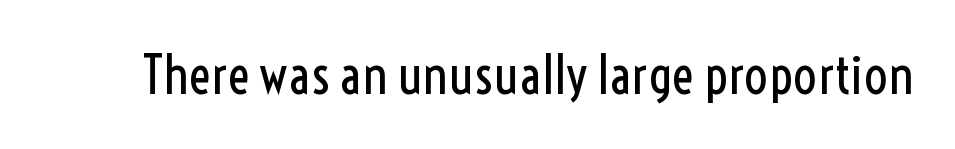
Q: Is the text bold? A: No.
Q: Is the text italic (slanted)? A: No, it is upright.
Q: Is the typeface a serif or a sans-serif typeface? A: Sans-serif.
Q: Is the text underlined? A: No.
Q: Is the spacing between letters normal or unusually wide? A: Normal.
Q: Width (condensed, normal, or wide)? A: Condensed.
Q: x-height? A: Medium.
Q: Monospaced? A: No.
